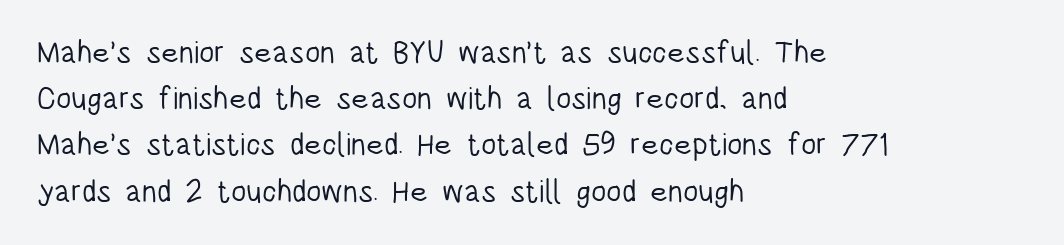
Regarding serifs, this sample does without them. Ink coverage per letter is moderate at most. Interline gaps are of average width in this sample. No word sits above an underline. It's the straight-up-and-down kind of type.
